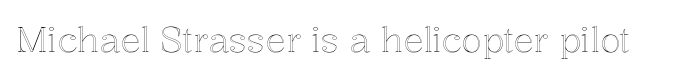
The image shows 34 px text type, upright; set normal letter spacing, not underlined; a medium x-height.
